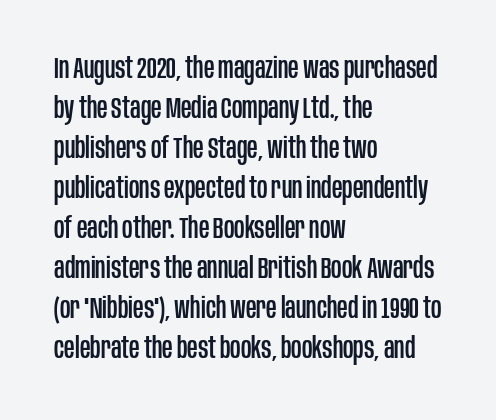
Q: Is the text italic (slanted)? A: No, it is upright.
Q: Is the typeface a serif or a sans-serif typeface? A: Sans-serif.
Q: Is the text underlined? A: No.
Q: How is the paragraph aligned? A: Left-aligned.
Q: Is the spacing between letters normal or unusually wide? A: Normal.
Q: Is the spacing between lines tight, normal or loose? A: Normal.
Q: Width (condensed, normal, or wide)? A: Condensed.
Q: Stroke contrast? A: Low.
Q: x-height? A: Large.
Q: Monospaced? A: No.
